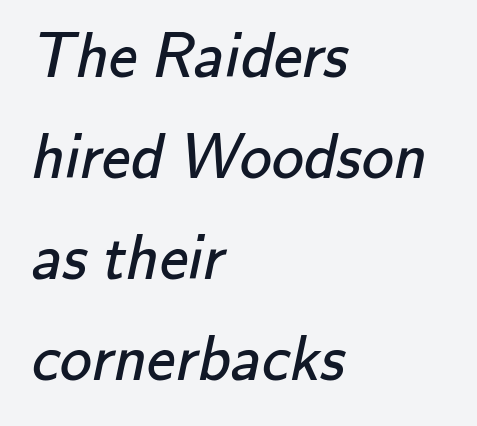
The image shows 64 px regular-weight sans-serif type; set left-aligned, normal line spacing (1.58x), normal letter spacing, not underlined; low stroke contrast and a small x-height.
